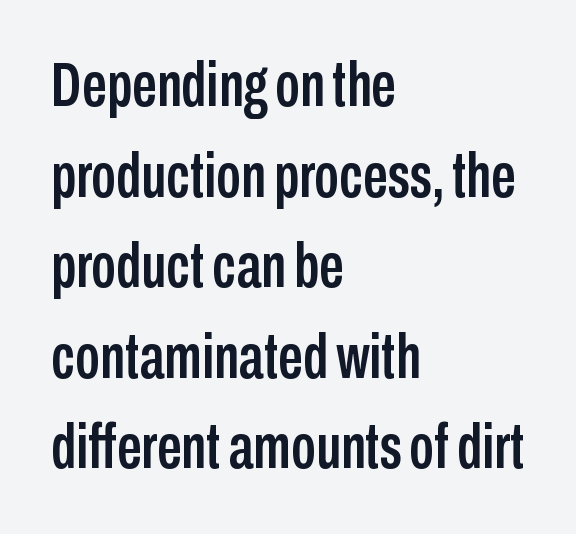
{"serif": "no", "italic": "no", "width": "condensed", "stroke_contrast": "low", "x_height": "medium", "monospaced": "no", "underline": "no", "align": "left", "line_spacing": "normal", "line_spacing_ratio": 1.46, "letter_spacing": "normal", "letter_spacing_em": 0.0, "glyph_px": 62}
